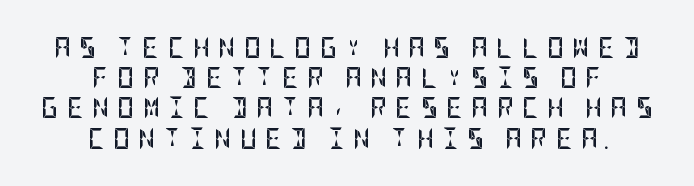
Visually the block forms a symmetrical silhouette, jagged on both flanks. If you drew a line through each stem, it would be perfectly vertical. Honestly, the row spacing looks completely unremarkable. A bare baseline throughout the passage.
